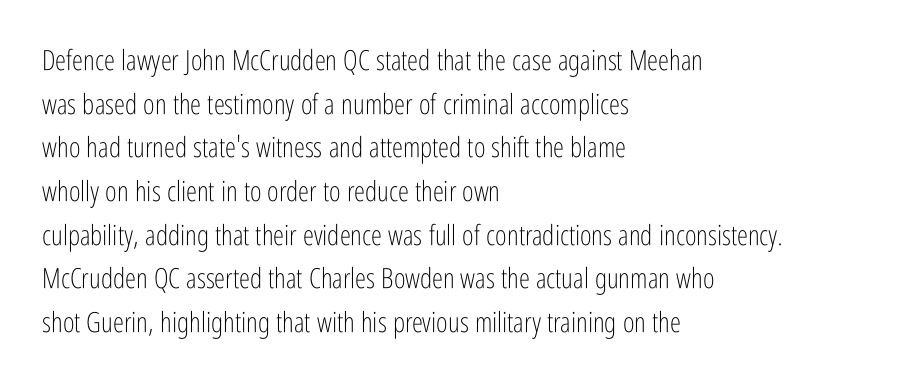
{"serif": "no", "italic": "no", "bold": "no", "weight": "light", "width": "condensed", "stroke_contrast": "low", "x_height": "medium", "monospaced": "no", "underline": "no", "align": "left", "line_spacing": "normal", "line_spacing_ratio": 1.56, "letter_spacing": "normal", "letter_spacing_em": 0.0, "glyph_px": 28}
